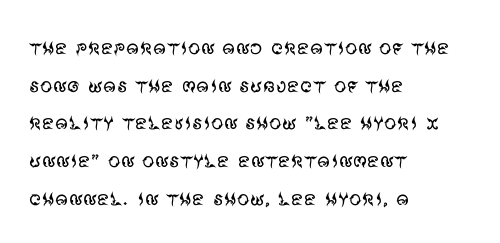
{"italic": "no", "bold": "no", "underline": "no", "align": "left", "line_spacing": "normal", "line_spacing_ratio": 1.51, "letter_spacing": "normal", "letter_spacing_em": 0.0, "glyph_px": 25}
